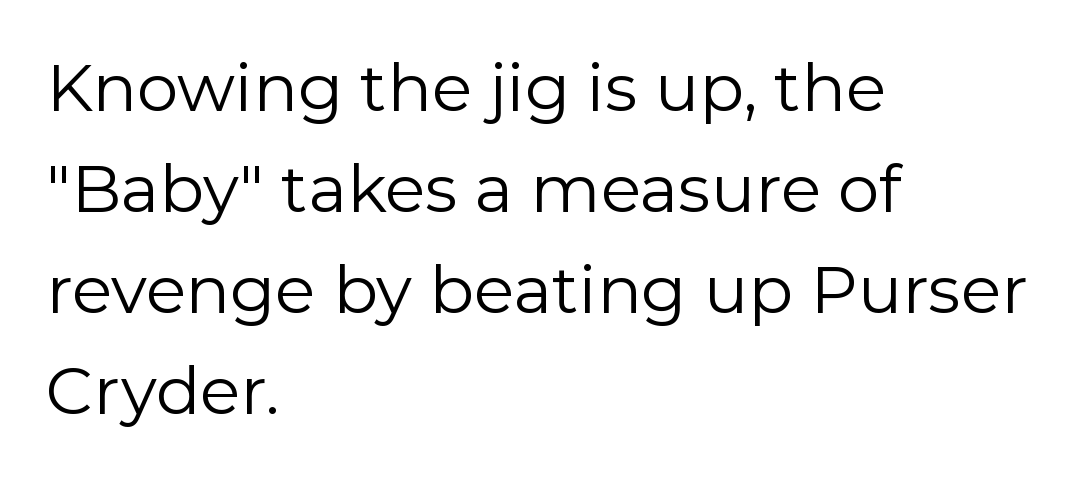
{"serif": "no", "italic": "no", "bold": "no", "weight": "regular", "width": "normal", "stroke_contrast": "low", "x_height": "medium", "monospaced": "no", "underline": "no", "align": "left", "line_spacing": "normal", "line_spacing_ratio": 1.53, "letter_spacing": "normal", "letter_spacing_em": 0.0, "glyph_px": 66}
